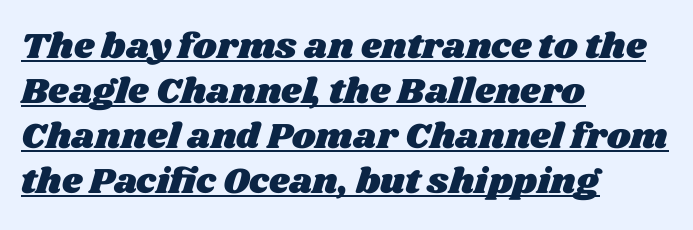
The image shows 36 px wide type; set left-aligned, normal line spacing (1.25x), normal letter spacing, underlined; medium stroke contrast and a large x-height.
